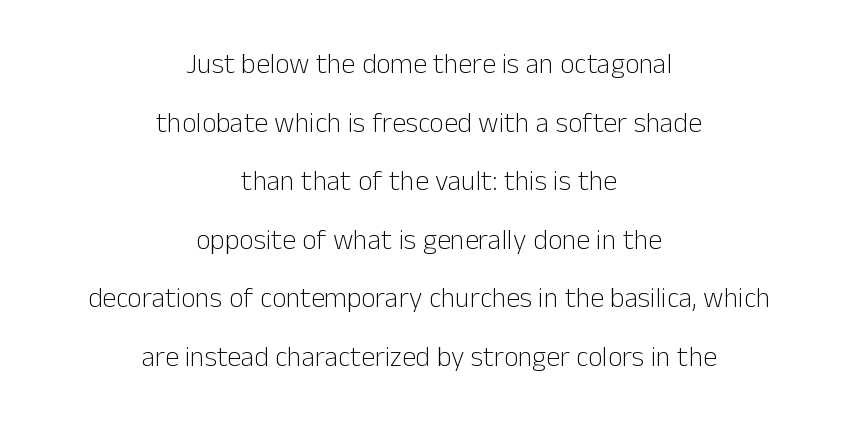
{"serif": "no", "italic": "no", "bold": "no", "weight": "light", "width": "normal", "stroke_contrast": "low", "x_height": "medium", "monospaced": "no", "underline": "no", "align": "center", "line_spacing": "loose", "line_spacing_ratio": 2.09, "letter_spacing": "normal", "letter_spacing_em": 0.0, "glyph_px": 28}
